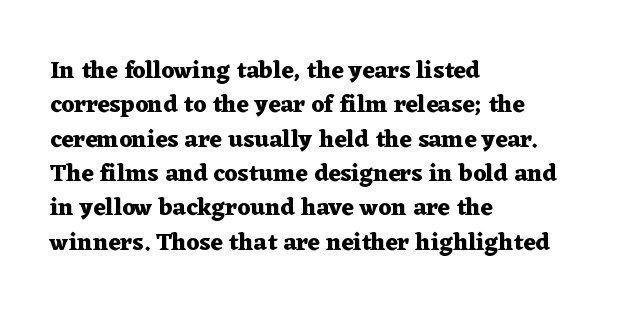
The passage shown is emphatically bold. The space directly below the letters is spotless. Italic? Not at all — the glyphs are vertical. The block of text has a typical density, with ordinary space between rows.
